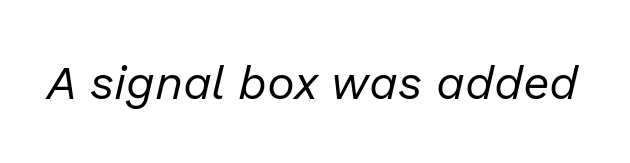
Standard letterfit; no display-style spreading of the glyphs. The letterforms sit at book weight or below. The passage shown is typed in a proportional face where columns would drift. Every character sits at an angle, as italics do. Descenders hang freely into open space.
